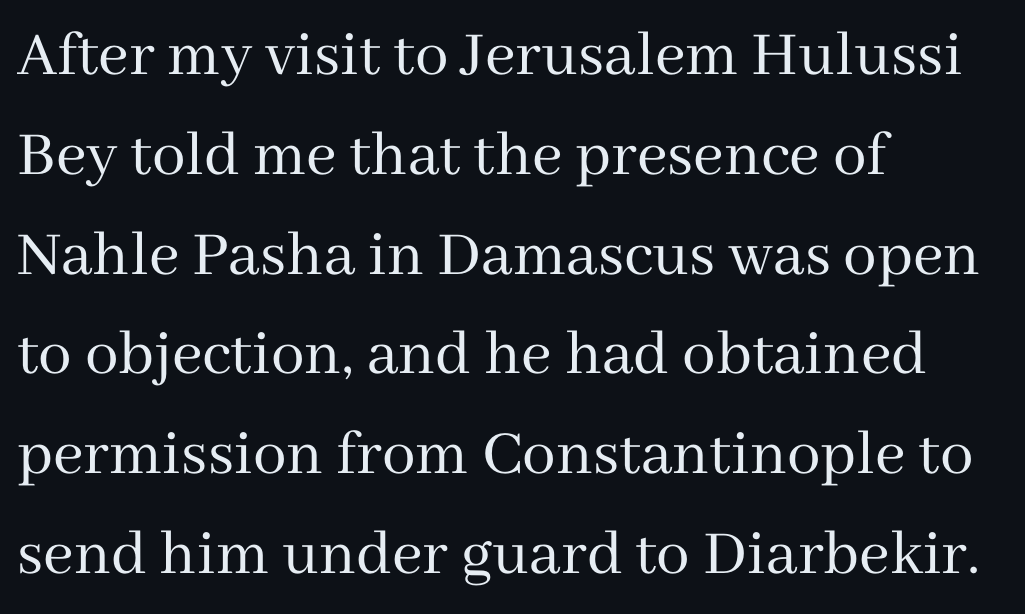
Q: Is the text bold? A: No.
Q: Is the text italic (slanted)? A: No, it is upright.
Q: Is the typeface a serif or a sans-serif typeface? A: Serif.
Q: Is the text underlined? A: No.
Q: How is the paragraph aligned? A: Left-aligned.
Q: Is the spacing between letters normal or unusually wide? A: Normal.
Q: Is the spacing between lines tight, normal or loose? A: Normal.
Q: Width (condensed, normal, or wide)? A: Normal.
Q: Stroke contrast? A: Medium.
Q: x-height? A: Medium.
Q: Monospaced? A: No.
